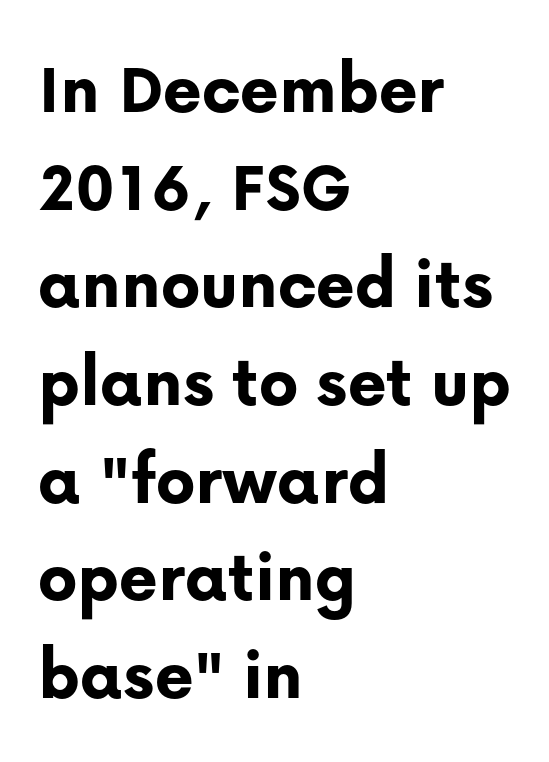
Nope, no serifs anywhere on these letters. Anything drawn beneath the words? Only blank space. A student would call this left alignment; a typographer would say flush left, rag right. The horizontal fit of the characters is conventional and even.
